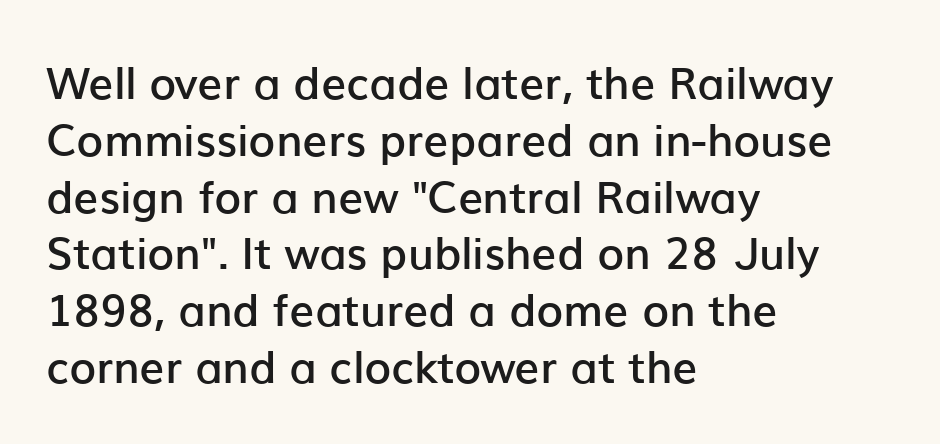
{"serif": "no", "italic": "no", "bold": "semi", "weight": "semibold", "width": "normal", "stroke_contrast": "low", "x_height": "medium", "monospaced": "no", "underline": "no", "align": "left", "line_spacing": "normal", "line_spacing_ratio": 1.29, "letter_spacing": "normal", "letter_spacing_em": 0.0, "glyph_px": 44}
